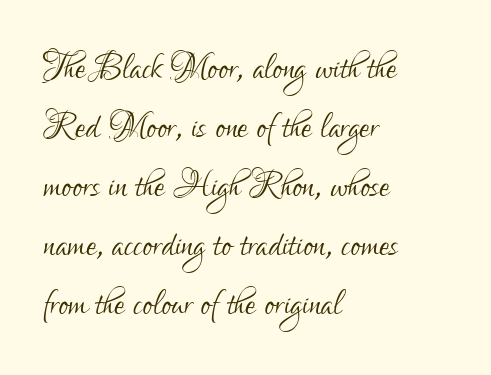
The image shows 46 px light, condensed sans-serif type; set left-aligned, normal line spacing (1.28x), normal letter spacing, not underlined; low stroke contrast and a small x-height.
